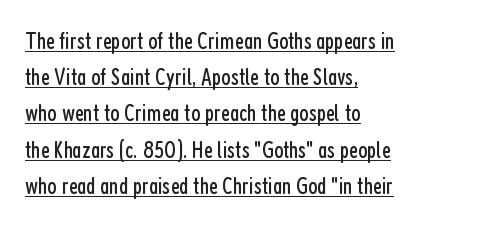
When letters stand straight like this, we call the style roman or upright. Nothing heavy about these letters — not bold at all. You can see a thin bar hugging the bottom of the glyphs. A typesetter would call this zero additional tracking. Regarding leading, the lines here are spaced in the standard way.
